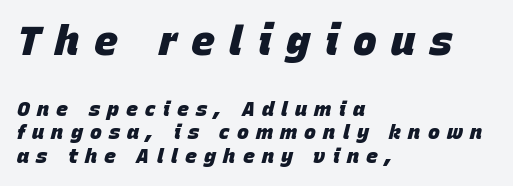
Q: Is the text bold? A: Yes.
Q: Is the text italic (slanted)? A: Yes, it leans right by about 15 degrees.
Q: Is the text underlined? A: No.
Q: How is the paragraph aligned? A: Left-aligned.
Q: Is the spacing between letters normal or unusually wide? A: Unusually wide.
Q: Which block of text is set in a larger size, the first (top) or the second (bottom)? A: The first (top) one.
Q: Width (condensed, normal, or wide)? A: Normal.
Q: Stroke contrast? A: Low.
Q: x-height? A: Large.
Q: Monospaced? A: No.
